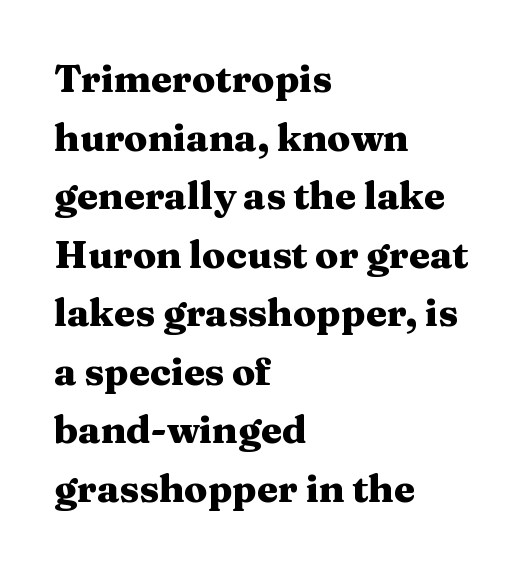
Q: Is the text bold? A: Yes.
Q: Is the text italic (slanted)? A: No, it is upright.
Q: Is the typeface a serif or a sans-serif typeface? A: Serif.
Q: Is the text underlined? A: No.
Q: How is the paragraph aligned? A: Left-aligned.
Q: Is the spacing between letters normal or unusually wide? A: Normal.
Q: Is the spacing between lines tight, normal or loose? A: Normal.
Q: Width (condensed, normal, or wide)? A: Wide.
Q: Stroke contrast? A: Medium.
Q: x-height? A: Medium.
Q: Monospaced? A: No.
